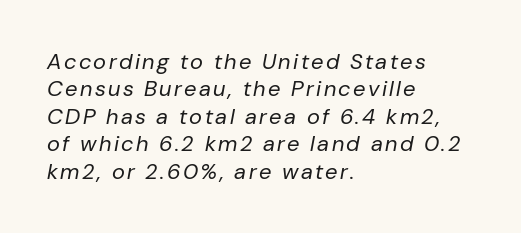
Q: Is the text bold? A: No.
Q: Is the text italic (slanted)? A: Yes, it leans right by about 10 degrees.
Q: Is the text underlined? A: No.
Q: How is the paragraph aligned? A: Left-aligned.
Q: Is the spacing between lines tight, normal or loose? A: Normal.
